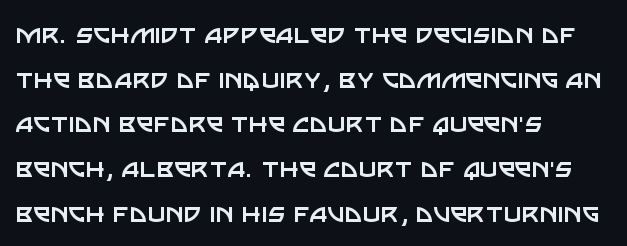
{"serif": "no", "italic": "no", "bold": "no", "weight": "regular", "width": "normal", "stroke_contrast": "low", "x_height": "large", "monospaced": "no", "underline": "no", "align": "left", "line_spacing": "normal", "line_spacing_ratio": 1.44, "letter_spacing": "normal", "letter_spacing_em": 0.0, "glyph_px": 31}
